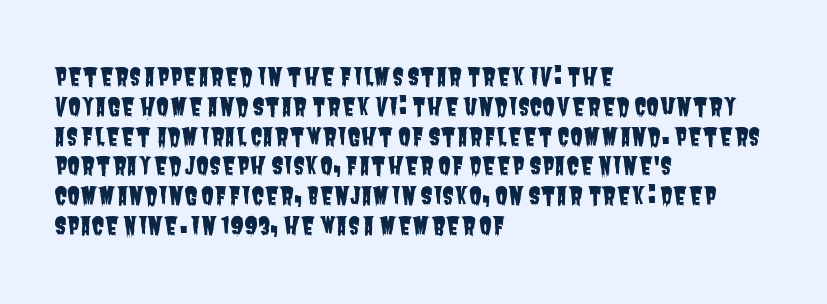
{"underline": "no", "align": "left", "line_spacing_ratio": 1.24, "letter_spacing": "normal", "letter_spacing_em": 0.0, "glyph_px": 24}
